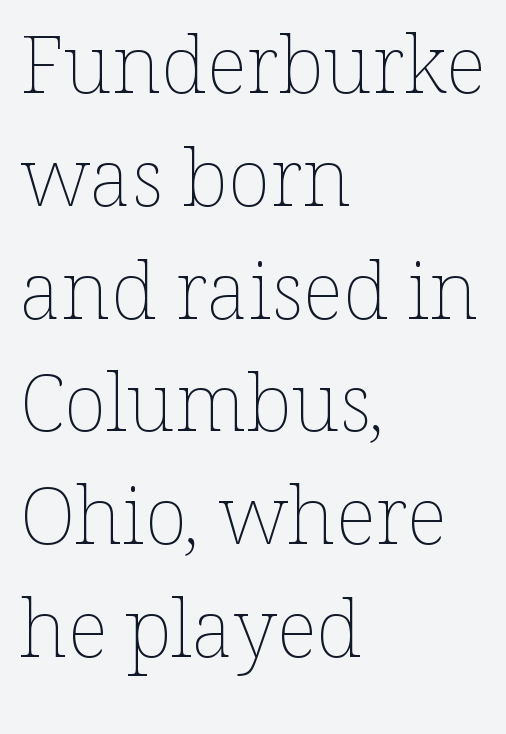
Characters remain perfectly vertical along every line. Beneath every word, the page is bare. Weight: regular or lighter. These lines are rendered in a variable-pitch font. Does extra space separate the letters? No, they use regular spacing.
